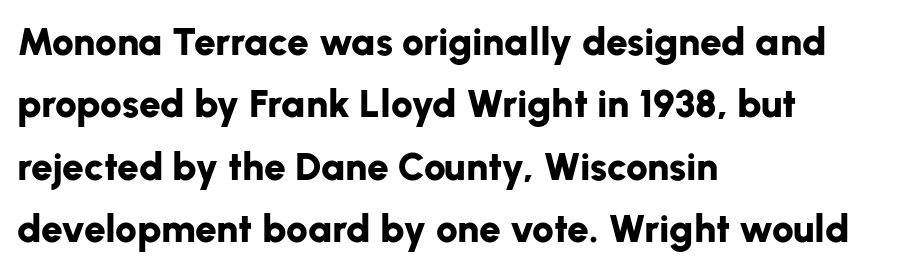
Q: Is the text bold? A: Yes.
Q: Is the text italic (slanted)? A: No, it is upright.
Q: Is the typeface a serif or a sans-serif typeface? A: Sans-serif.
Q: Is the text underlined? A: No.
Q: How is the paragraph aligned? A: Left-aligned.
Q: Is the spacing between letters normal or unusually wide? A: Normal.
Q: Is the spacing between lines tight, normal or loose? A: Normal.
Q: Width (condensed, normal, or wide)? A: Normal.
Q: Stroke contrast? A: Low.
Q: x-height? A: Medium.
Q: Monospaced? A: No.
